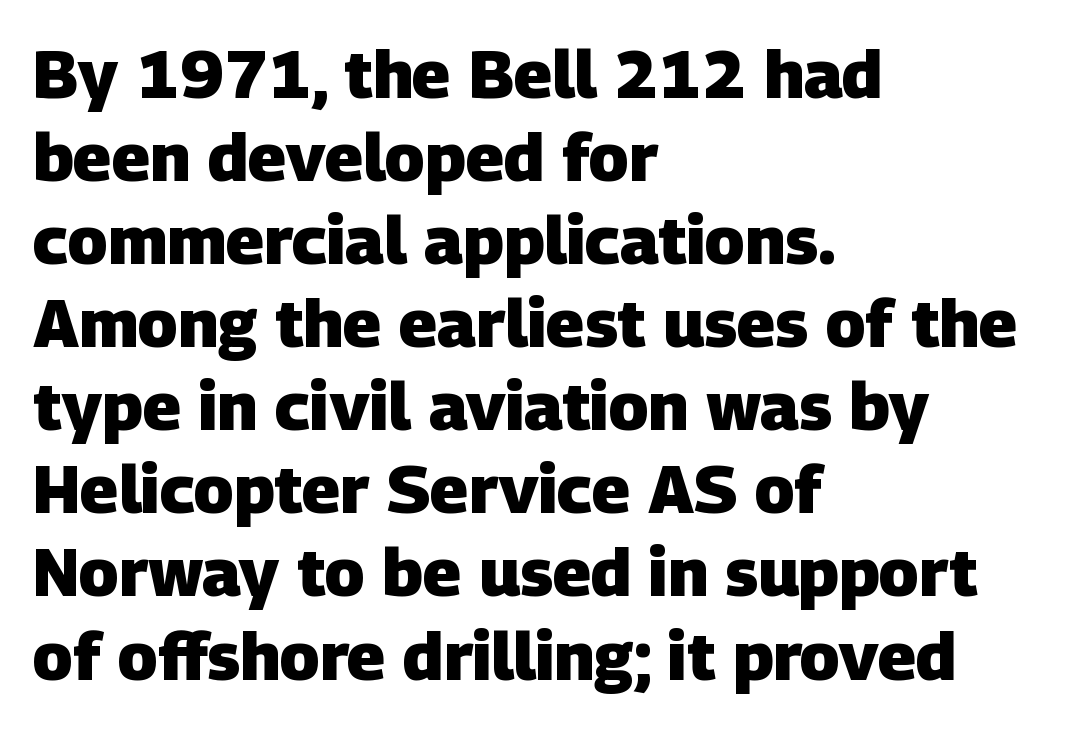
{"serif": "no", "bold": "yes", "weight": "heavy", "width": "normal", "stroke_contrast": "low", "x_height": "large", "monospaced": "no", "underline": "no", "align": "left", "line_spacing_ratio": 1.24, "letter_spacing": "normal", "letter_spacing_em": 0.0, "glyph_px": 67}
